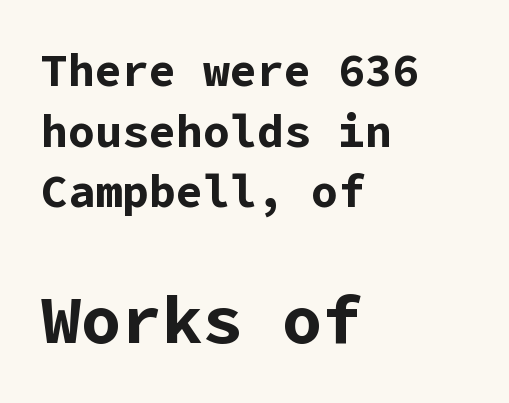
Successive baselines arrive at the customary interval. These lines stack with their left ends in a neat column. Visually, the bottom section dominates because its glyphs are scaled up. Anything drawn beneath the words? Only blank space. Regarding serifs, this sample does without them. The specimen reads as upright at a glance.
